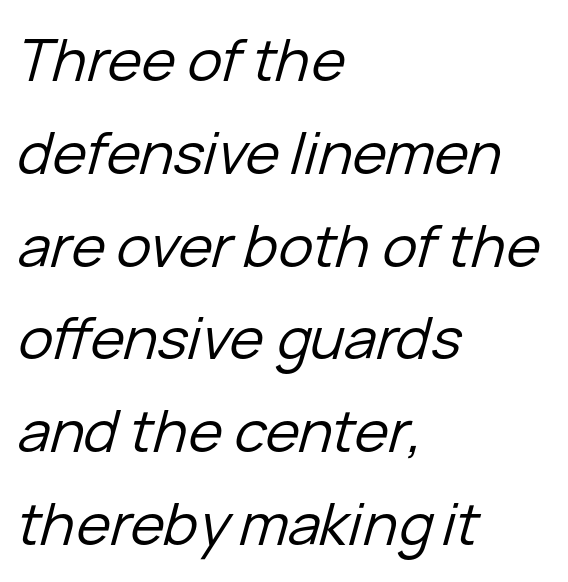
Q: Is the text bold? A: No.
Q: Is the text italic (slanted)? A: Yes, it leans right by about 15 degrees.
Q: Is the text underlined? A: No.
Q: How is the paragraph aligned? A: Left-aligned.
Q: Is the spacing between letters normal or unusually wide? A: Normal.
Q: Is the spacing between lines tight, normal or loose? A: Normal.
Q: Width (condensed, normal, or wide)? A: Normal.
Q: Stroke contrast? A: Low.
Q: x-height? A: Medium.
Q: Monospaced? A: No.
